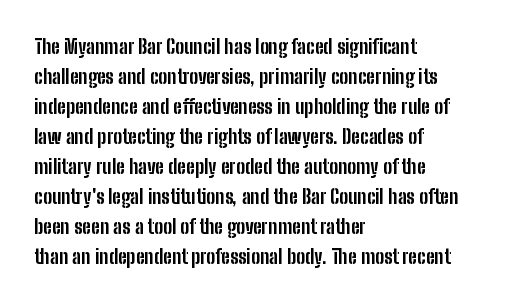
Q: Is the text bold? A: Yes.
Q: Is the text italic (slanted)? A: No, it is upright.
Q: Is the text underlined? A: No.
Q: How is the paragraph aligned? A: Left-aligned.
Q: Is the spacing between letters normal or unusually wide? A: Normal.
Q: Is the spacing between lines tight, normal or loose? A: Normal.
